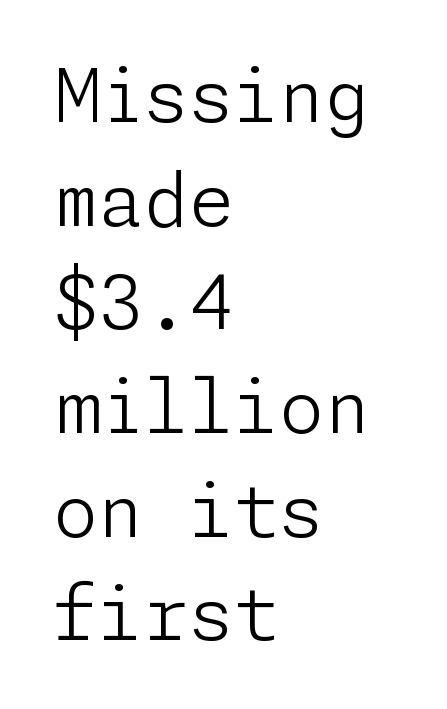
The image shows 73 px light sans-serif type, upright; set left-aligned, normal line spacing (1.42x), normal letter spacing, not underlined; low stroke contrast and a medium x-height.
